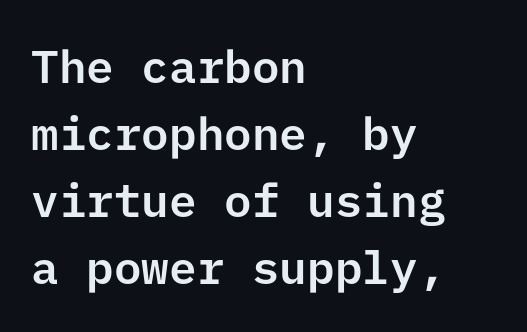
Q: Is the text italic (slanted)? A: No, it is upright.
Q: Is the typeface a serif or a sans-serif typeface? A: Sans-serif.
Q: Is the text underlined? A: No.
Q: How is the paragraph aligned? A: Left-aligned.
Q: Is the spacing between letters normal or unusually wide? A: Normal.
Q: Is the spacing between lines tight, normal or loose? A: Normal.
Q: Width (condensed, normal, or wide)? A: Normal.
Q: Stroke contrast? A: Low.
Q: x-height? A: Medium.
